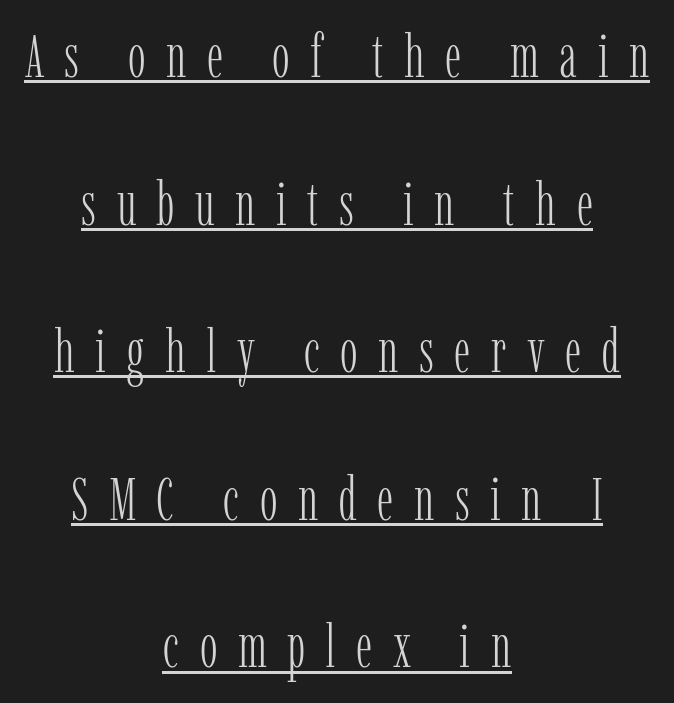
The image shows 60 px light, condensed serif type, upright; set centered, loose line spacing (2.46x), unusually wide letter spacing (+0.34 em), underlined; low stroke contrast and a medium x-height.
